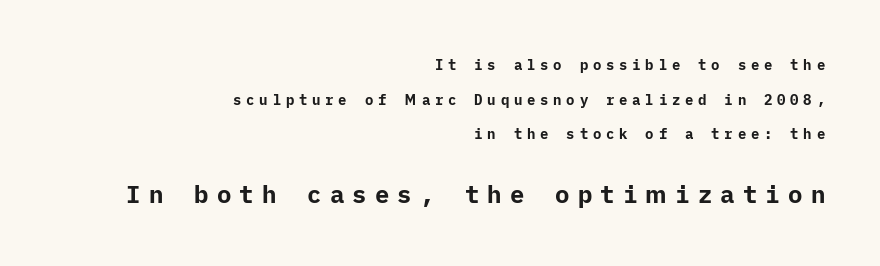
This layout puts the modest block above and the oversized block below. These lines have a slow, spaced-out rhythm from letter to letter. The setting favours the right margin, as signatures and pull-quotes sometimes do. Rendered with straight, roman letterforms.
